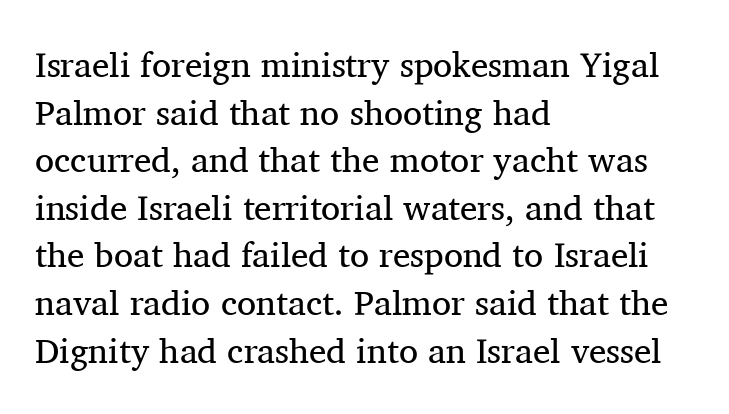
The font is comparable to plain body text, perhaps lighter. Classification — serif. Upright lettering throughout. Proportional: the letters do not fall into vertical columns. A typesetter would call this zero additional tracking. The vertical gap from one line to the next is medium.
